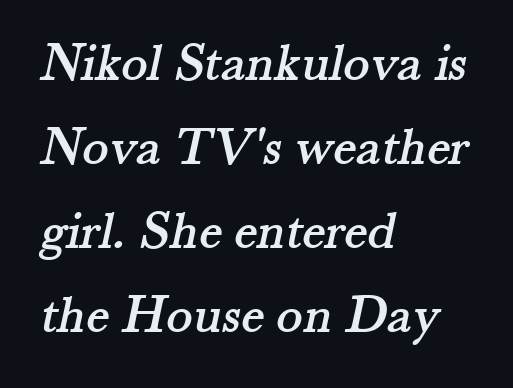
{"serif": "yes", "width": "normal", "stroke_contrast": "medium", "x_height": "small", "monospaced": "no", "underline": "no", "align": "left", "line_spacing": "normal", "line_spacing_ratio": 1.53, "letter_spacing": "normal", "letter_spacing_em": 0.0, "glyph_px": 55}
